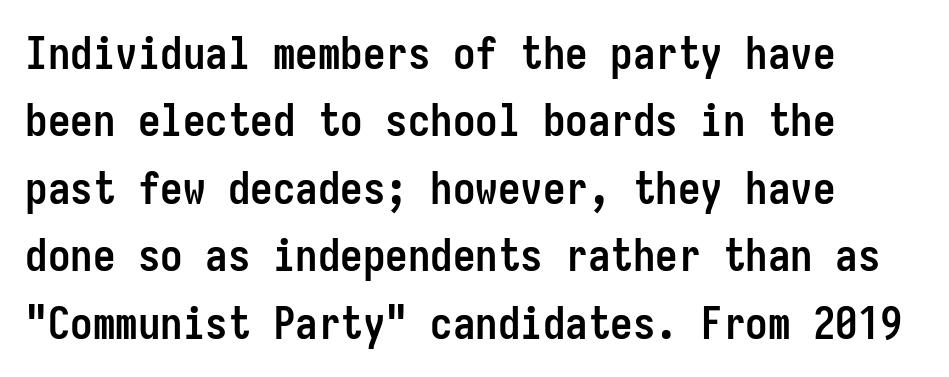
In terms of letterspacing, this is plain default setting. Descenders hang freely into open space. You could count columns in this text — the font is strictly monospaced. The font is running at its bold setting. You can tell from the bare stems that sans-serif type was used. A typesetter would call this leading conventional body-copy spacing.
